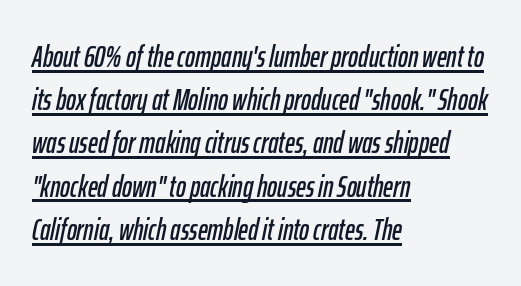
{"italic": "yes", "lean": "right", "slant_degrees": 12, "width": "condensed", "stroke_contrast": "low", "x_height": "medium", "monospaced": "no", "underline": "yes", "align": "left", "line_spacing": "normal", "line_spacing_ratio": 1.44, "letter_spacing": "normal", "letter_spacing_em": 0.0, "glyph_px": 30}
